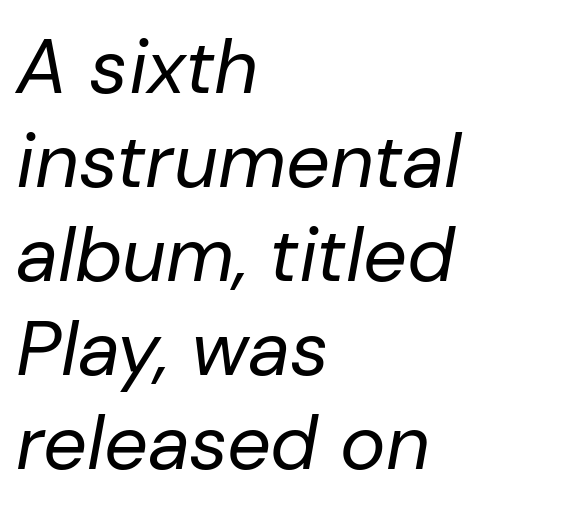
Q: Is the text bold? A: No.
Q: Is the text italic (slanted)? A: Yes, it leans right by about 10 degrees.
Q: Is the text underlined? A: No.
Q: How is the paragraph aligned? A: Left-aligned.
Q: Is the spacing between letters normal or unusually wide? A: Normal.
Q: Width (condensed, normal, or wide)? A: Normal.
Q: Stroke contrast? A: Low.
Q: x-height? A: Medium.
Q: Monospaced? A: No.
